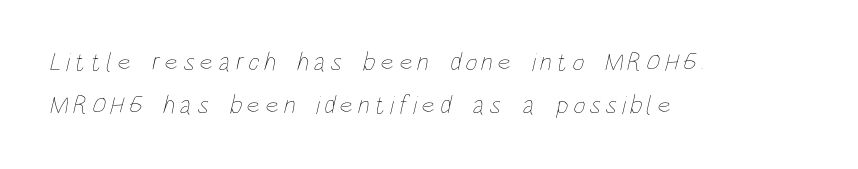
Q: Is the text bold? A: No.
Q: Is the text underlined? A: No.
Q: How is the paragraph aligned? A: Left-aligned.
Q: Is the spacing between lines tight, normal or loose? A: Normal.
